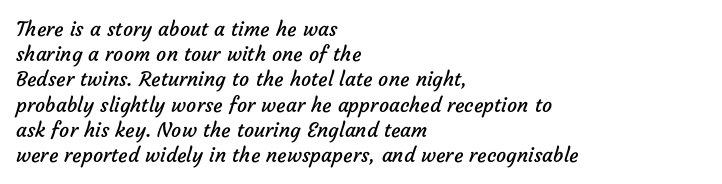
The tracking reads as untouched default to a designer's eye. The ragged edge is on the right, which tells us the setting is flush left. Think standard paragraph weight, or any step lighter than that. The rendering uses a moderate line-height, typical for paragraphs.
